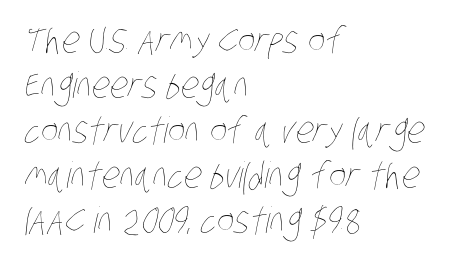
Q: Is the text bold? A: No.
Q: Is the text underlined? A: No.
Q: How is the paragraph aligned? A: Left-aligned.
Q: Is the spacing between letters normal or unusually wide? A: Normal.
Q: Is the spacing between lines tight, normal or loose? A: Normal.
Q: Width (condensed, normal, or wide)? A: Condensed.
Q: Stroke contrast? A: Low.
Q: x-height? A: Large.
Q: Monospaced? A: No.
